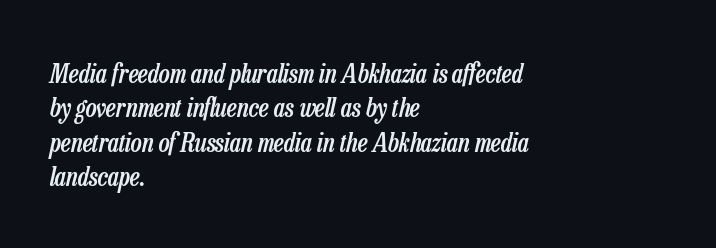
Q: Is the text bold? A: Semi-bold.
Q: Is the text italic (slanted)? A: Yes, it leans right by about 13 degrees.
Q: Is the text underlined? A: No.
Q: How is the paragraph aligned? A: Left-aligned.
Q: Is the spacing between letters normal or unusually wide? A: Normal.
Q: Is the spacing between lines tight, normal or loose? A: Normal.
